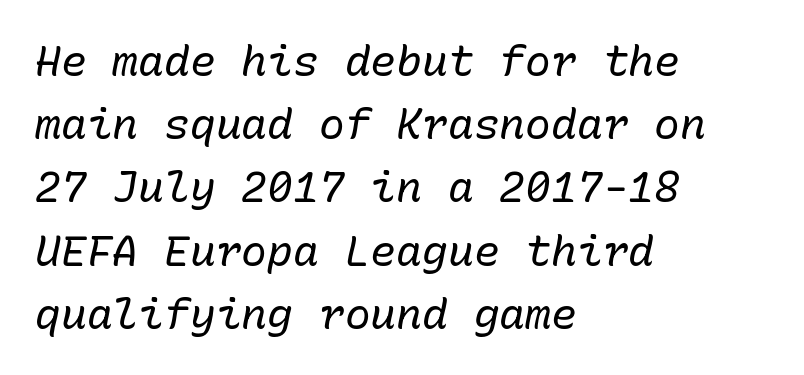
{"italic": "yes", "lean": "right", "slant_degrees": 10, "bold": "no", "weight": "regular", "width": "normal", "stroke_contrast": "low", "x_height": "medium", "monospaced": "yes", "underline": "no", "align": "left", "line_spacing": "normal", "line_spacing_ratio": 1.47, "letter_spacing": "normal", "letter_spacing_em": 0.0, "glyph_px": 43}
